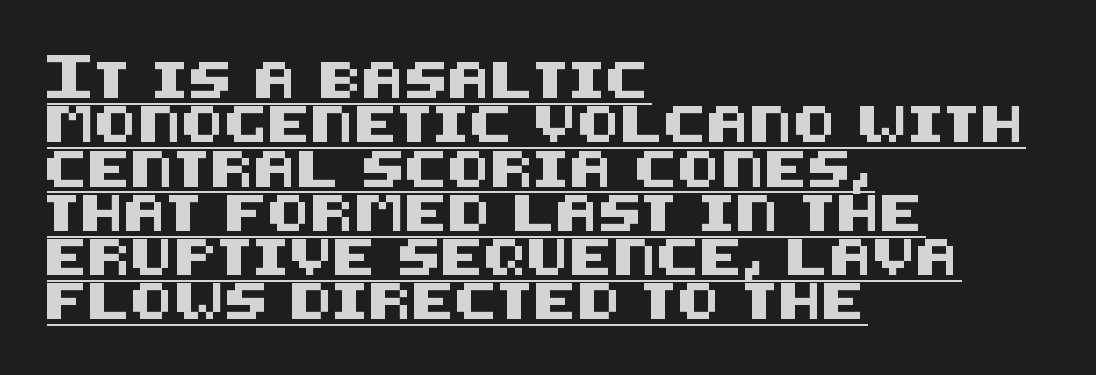
Q: Is the text italic (slanted)? A: No, it is upright.
Q: Is the typeface a serif or a sans-serif typeface? A: Sans-serif.
Q: Is the text underlined? A: Yes.
Q: How is the paragraph aligned? A: Left-aligned.
Q: Is the spacing between letters normal or unusually wide? A: Normal.
Q: Width (condensed, normal, or wide)? A: Normal.
Q: Stroke contrast? A: Medium.
Q: x-height? A: Large.
